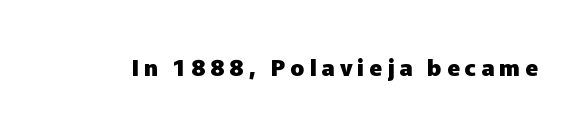
The image shows 23 px bold type, upright; set unusually wide letter spacing (+0.22 em), not underlined.
